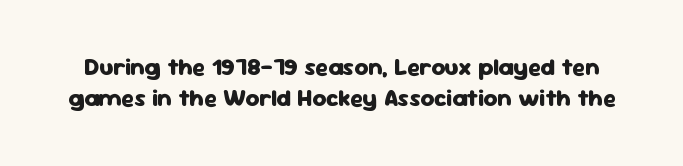
No italicization has been applied; the sample stays upright. A normal amount of white space separates one row of letters from the next. Rule under the text: the space is simply empty. Students, note that the glyphs here touch the page at normal intervals. Is the type bold? Yes — the strokes are clearly thick and heavy.
